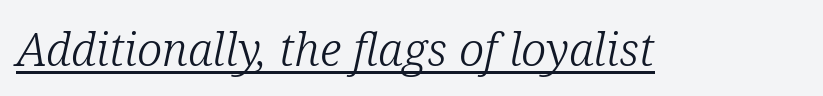
Weight class: somewhere from thin through regular. The designer went with a serif here, giving each stem small feet. Slanted lettering throughout. Underlining? Definitely there.
